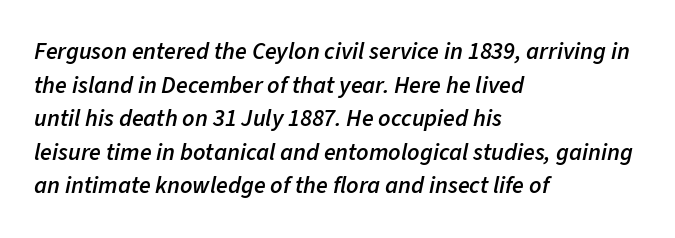
{"italic": "yes", "lean": "right", "slant_degrees": 11, "bold": "semi", "underline": "no", "align": "left", "line_spacing": "normal", "line_spacing_ratio": 1.4, "letter_spacing": "normal", "letter_spacing_em": 0.0, "glyph_px": 24}
